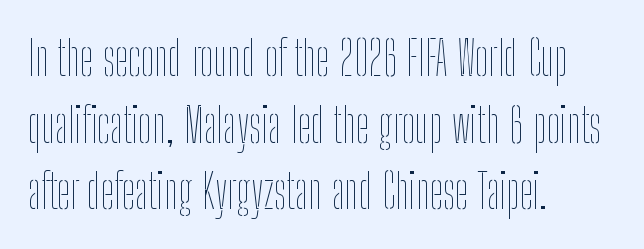
Q: Is the text bold? A: No.
Q: Is the text italic (slanted)? A: No, it is upright.
Q: Is the text underlined? A: No.
Q: How is the paragraph aligned? A: Left-aligned.
Q: Is the spacing between letters normal or unusually wide? A: Normal.
Q: Is the spacing between lines tight, normal or loose? A: Normal.
Q: Width (condensed, normal, or wide)? A: Condensed.
Q: Stroke contrast? A: Low.
Q: x-height? A: Medium.
Q: Monospaced? A: No.
